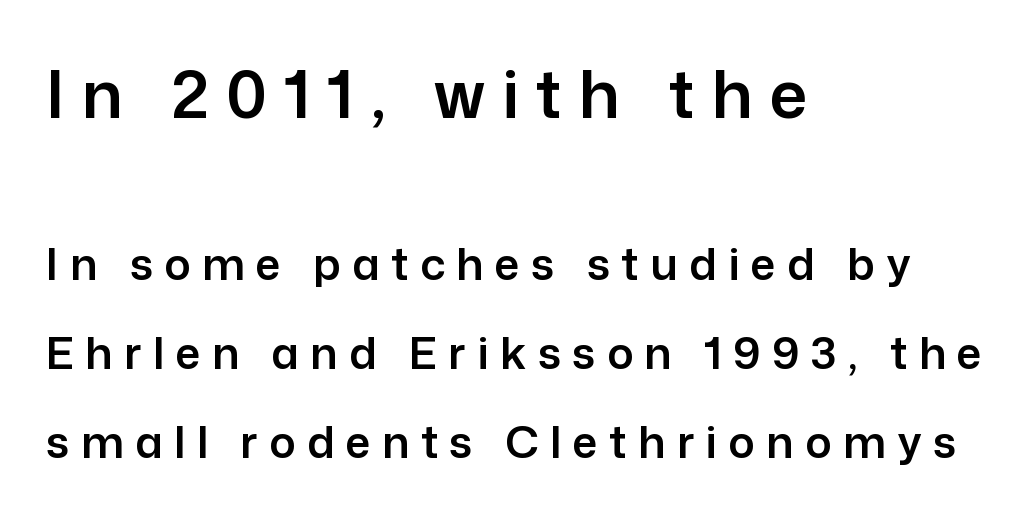
The image shows 66 px sans-serif type, upright; set left-aligned, loose line spacing (2.02x), unusually wide letter spacing (+0.26 em), not underlined; the first (top) block is 1.5x larger; low stroke contrast and a medium x-height.
